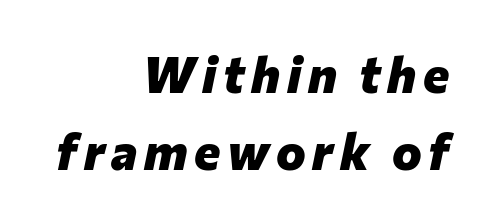
Underlining? Definitely not there. The axis of the letterforms is tilted away from vertical. The space between consecutive lines is moderate. The face used here has the dense, thick strokes of a bold. Here the designer chose a conventional face with non-uniform glyph widths.
